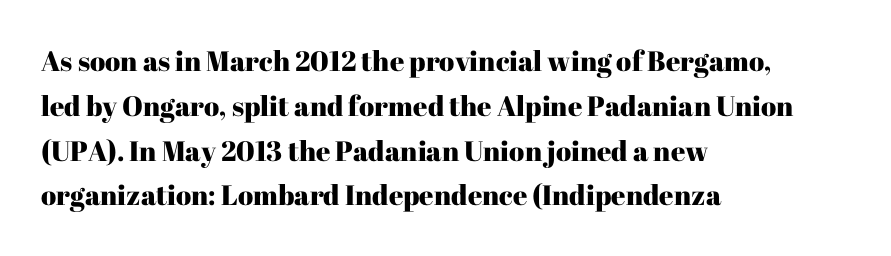
The lines are quadded left. The letters advance in unequal steps, a hallmark of proportional type. Typographically, this falls in the serif category. The area under the type is left untouched. The face used here is rendered with its standard letterfit.
